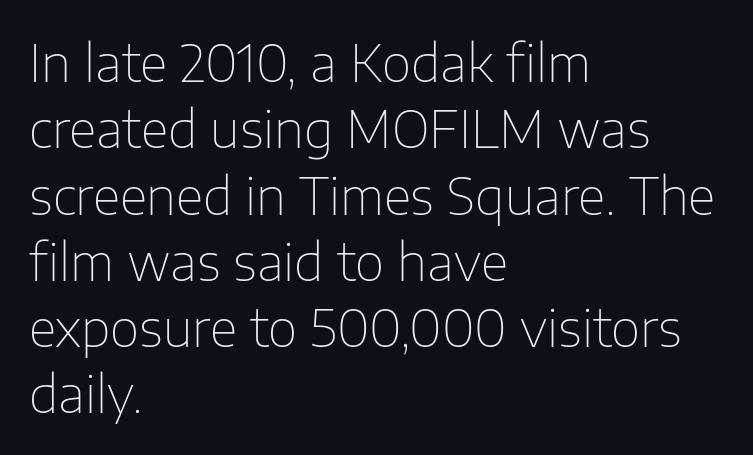
The image shows 51 px thin sans-serif type, upright; set left-aligned, normal line spacing (1.3x), normal letter spacing, not underlined; low stroke contrast and a medium x-height.
